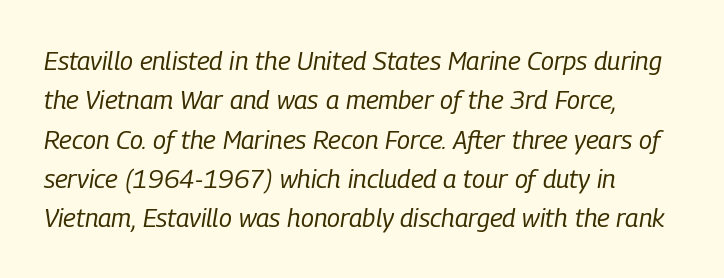
The image shows 26 px text type, italic (leaning right); set left-aligned, normal line spacing (1.51x), normal letter spacing, not underlined.
